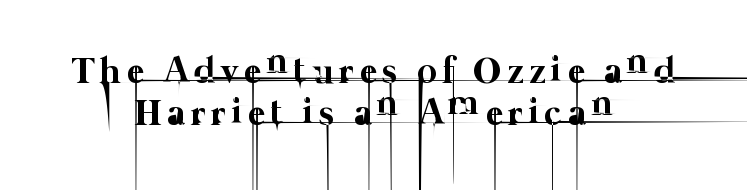
Q: Is the text bold? A: No.
Q: Is the text underlined? A: No.
Q: How is the paragraph aligned? A: Centered.
Q: Is the spacing between lines tight, normal or loose? A: Tight.
Q: Width (condensed, normal, or wide)? A: Normal.
Q: Stroke contrast? A: Low.
Q: x-height? A: Medium.
Q: Monospaced? A: No.
